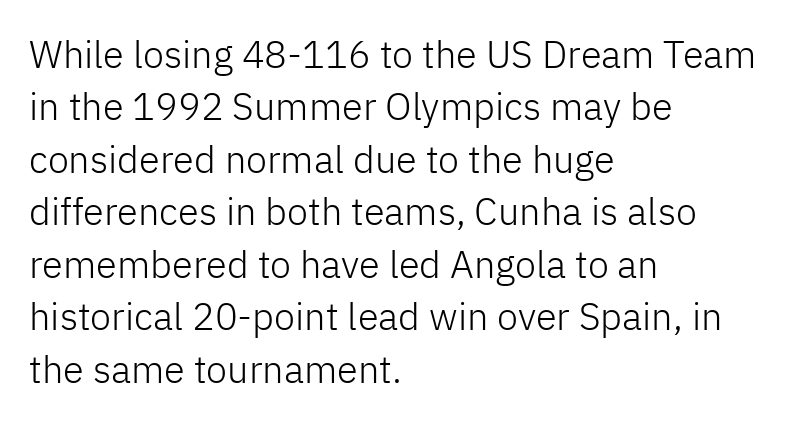
Q: Is the text bold? A: No.
Q: Is the text italic (slanted)? A: No, it is upright.
Q: Is the typeface a serif or a sans-serif typeface? A: Sans-serif.
Q: Is the text underlined? A: No.
Q: How is the paragraph aligned? A: Left-aligned.
Q: Is the spacing between letters normal or unusually wide? A: Normal.
Q: Is the spacing between lines tight, normal or loose? A: Normal.
Q: Width (condensed, normal, or wide)? A: Normal.
Q: Stroke contrast? A: Low.
Q: x-height? A: Medium.
Q: Monospaced? A: No.
